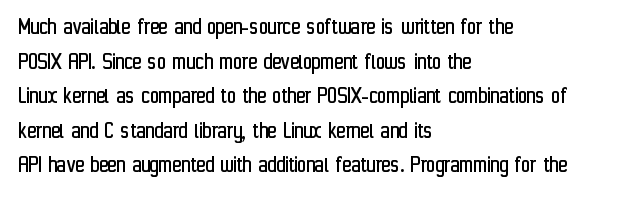
The image shows 24 px text type, upright; set left-aligned, normal line spacing (1.44x), normal letter spacing, not underlined.
